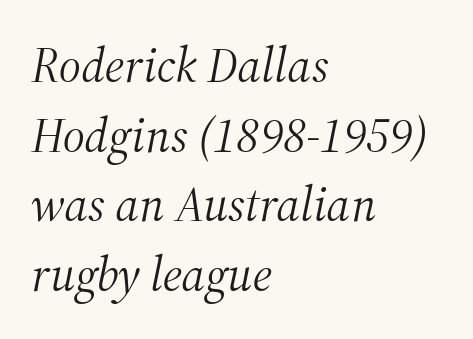
The font's italic variant was chosen for this text. Characters follow at the spacing the type designer built in. Horizontal alignment here is leftward, the default for most running prose. Interline gaps are of average width in this sample. No chunkiness to these letters — they're not bold.
